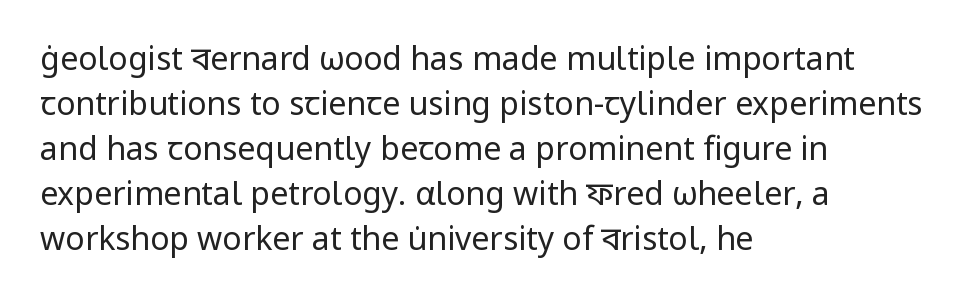
Letters have the restrained weight of plain body copy at most. The passage shown is typed in a proportional face where columns would drift. Line spacing here is normal. Short note: letters normally spaced. Underlining? Definitely not there.
